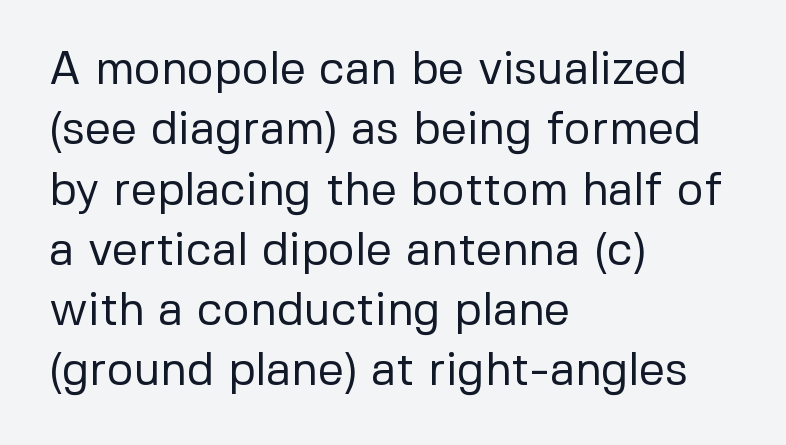
{"serif": "no", "italic": "no", "bold": "no", "weight": "regular", "width": "normal", "stroke_contrast": "low", "x_height": "medium", "monospaced": "no", "underline": "no", "align": "left", "line_spacing": "normal", "line_spacing_ratio": 1.31, "letter_spacing": "normal", "letter_spacing_em": 0.0, "glyph_px": 46}
